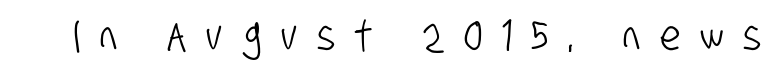
Q: Is the typeface a serif or a sans-serif typeface? A: Sans-serif.
Q: Is the text underlined? A: No.
Q: Is the spacing between letters normal or unusually wide? A: Unusually wide.
Q: Width (condensed, normal, or wide)? A: Condensed.
Q: Stroke contrast? A: Low.
Q: x-height? A: Large.
Q: Monospaced? A: No.
